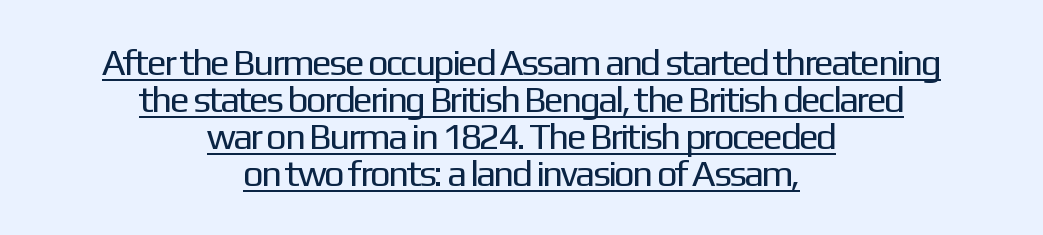
Nothing unusual about the tracking: characters are spaced as the font intends. These lines are rendered in a variable-pitch font. Italic: no, the glyphs are upright roman. The paragraph has two soft edges and a firm central axis. This sample uses a sans-serif face.
